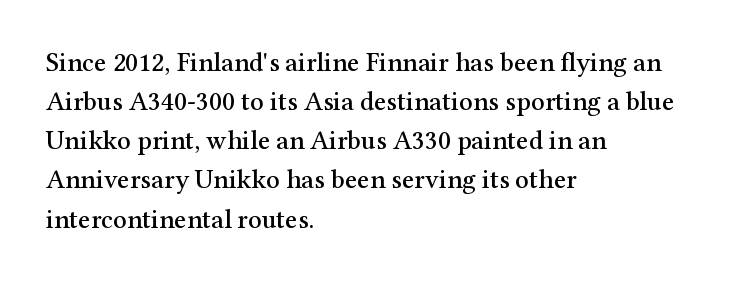
{"italic": "no", "underline": "no", "align": "left", "line_spacing": "normal", "line_spacing_ratio": 1.45, "letter_spacing": "normal", "letter_spacing_em": 0.0, "glyph_px": 27}
